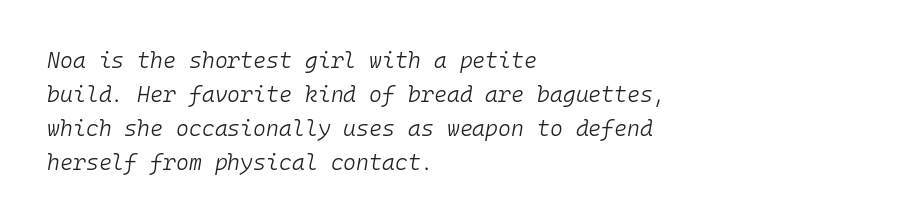
Q: Is the text bold? A: No.
Q: Is the text italic (slanted)? A: Yes, it leans right by about 10 degrees.
Q: Is the text underlined? A: No.
Q: How is the paragraph aligned? A: Left-aligned.
Q: Is the spacing between letters normal or unusually wide? A: Normal.
Q: Is the spacing between lines tight, normal or loose? A: Normal.
